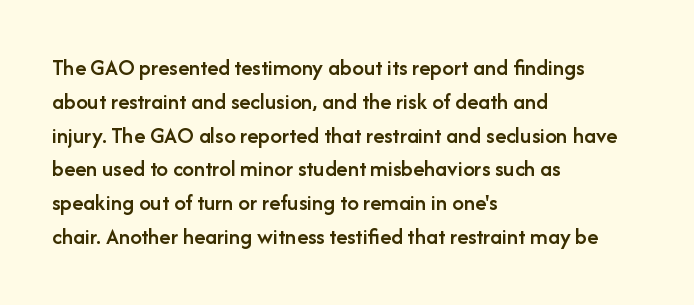
Q: Is the text bold? A: Semi-bold.
Q: Is the text italic (slanted)? A: No, it is upright.
Q: Is the text underlined? A: No.
Q: How is the paragraph aligned? A: Left-aligned.
Q: Is the spacing between letters normal or unusually wide? A: Normal.
Q: Is the spacing between lines tight, normal or loose? A: Normal.
